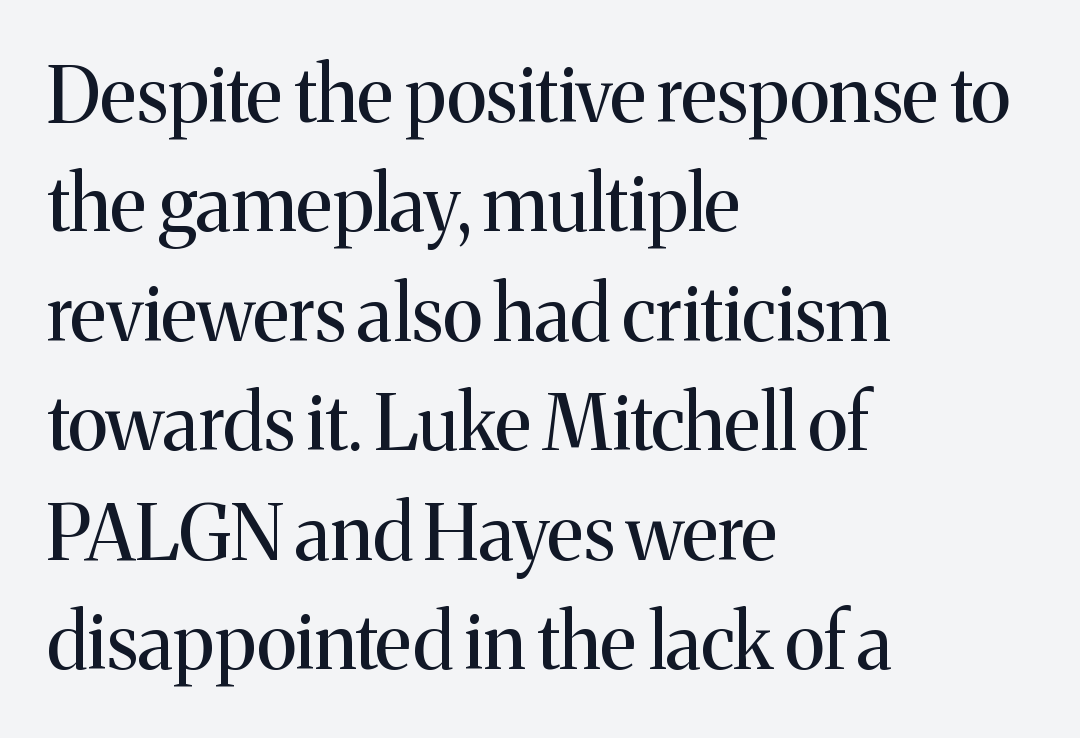
Is the type heavy? It reads as light-to-regular instead. Horizontal alignment here is leftward, the default for most running prose. Students, observe: this is what conventionally led text looks like. The typography opts for an upright posture over an oblique one. This sample has the flowing, uneven cadence of proportional lettering. The line texture is even and compact thanks to regular tracking.
